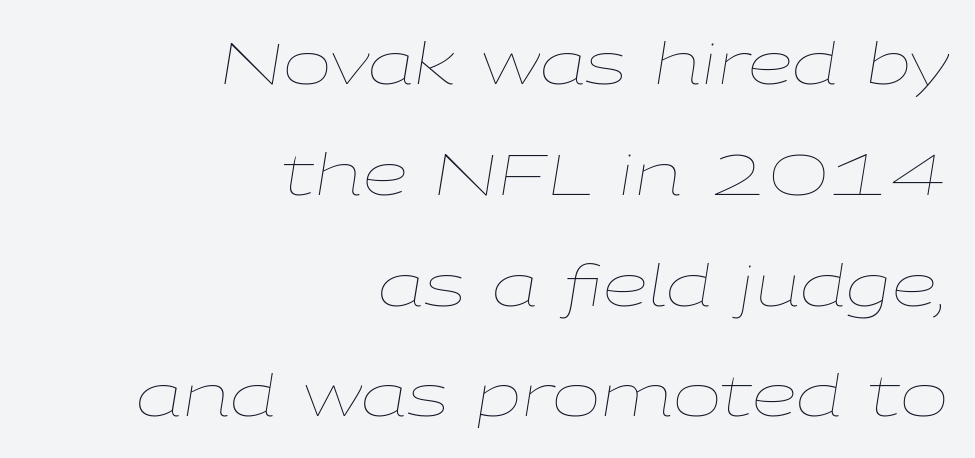
The image shows 58 px thin, wide type, italic (leaning right); set right-aligned, loose line spacing (1.91x), normal letter spacing, not underlined; low stroke contrast and a medium x-height.
